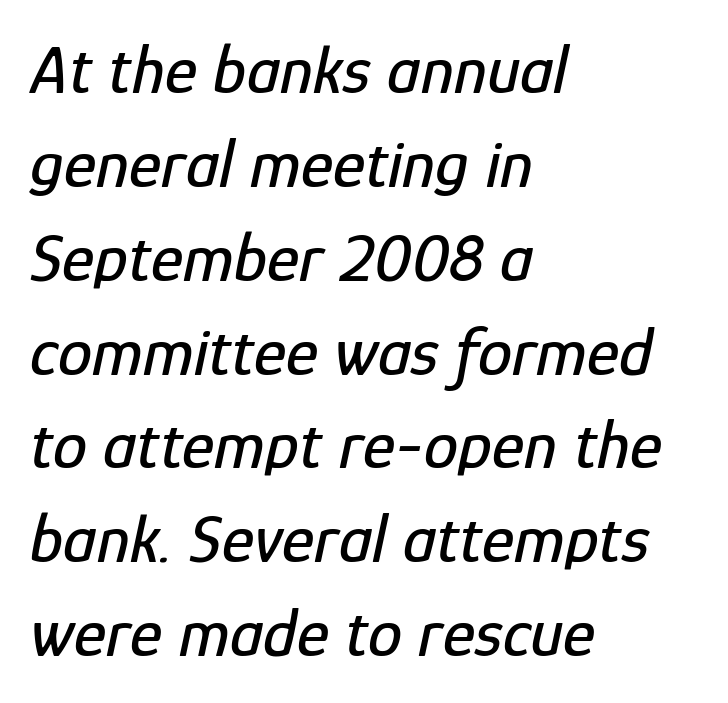
{"italic": "yes", "lean": "right", "slant_degrees": 12, "width": "condensed", "stroke_contrast": "low", "x_height": "medium", "monospaced": "no", "underline": "no", "align": "left", "line_spacing": "normal", "line_spacing_ratio": 1.36, "letter_spacing": "normal", "letter_spacing_em": 0.0, "glyph_px": 69}
